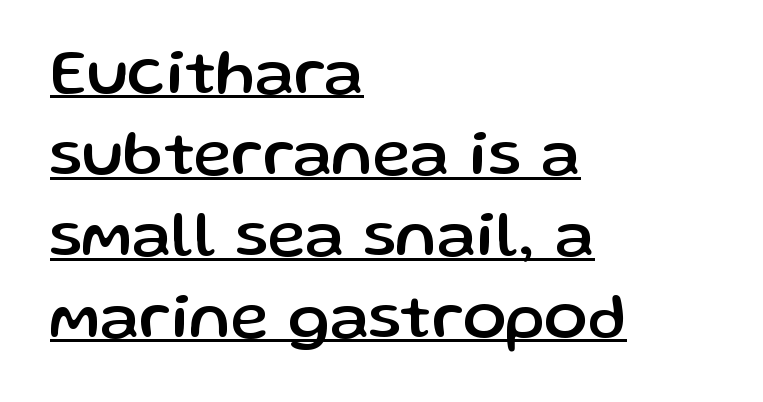
{"serif": "no", "italic": "no", "width": "normal", "stroke_contrast": "low", "x_height": "medium", "monospaced": "no", "underline": "yes", "align": "left", "line_spacing": "normal", "line_spacing_ratio": 1.25, "letter_spacing": "normal", "letter_spacing_em": 0.0, "glyph_px": 65}
